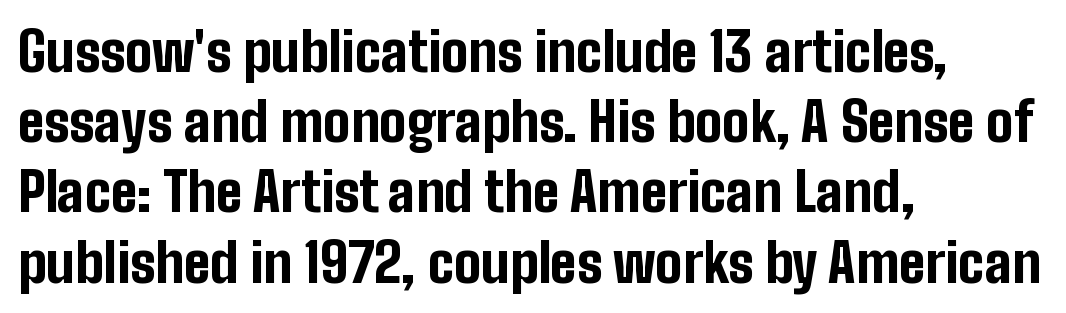
The image shows 54 px bold, condensed sans-serif type, upright; set left-aligned, normal line spacing (1.3x), normal letter spacing, not underlined; low stroke contrast and a medium x-height.
